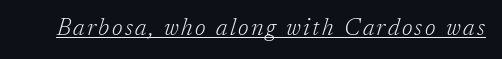
The image shows 24 px text type, italic (leaning right); set underlined.
